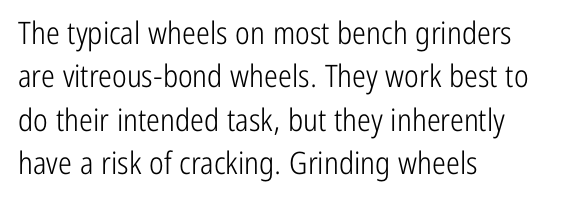
Horizontal alignment here is leftward, the default for most running prose. To sum up the face: it is a sans, with no serifs. The block of text has a typical density, with ordinary space between rows. Ordinary non-slanted type is in use. The words here are not underlined.
